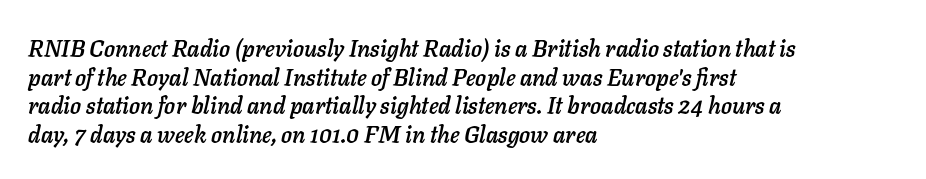
{"italic": "yes", "lean": "right", "slant_degrees": 11, "underline": "no", "align": "left", "line_spacing": "normal", "line_spacing_ratio": 1.25, "letter_spacing": "normal", "letter_spacing_em": 0.0, "glyph_px": 23}
